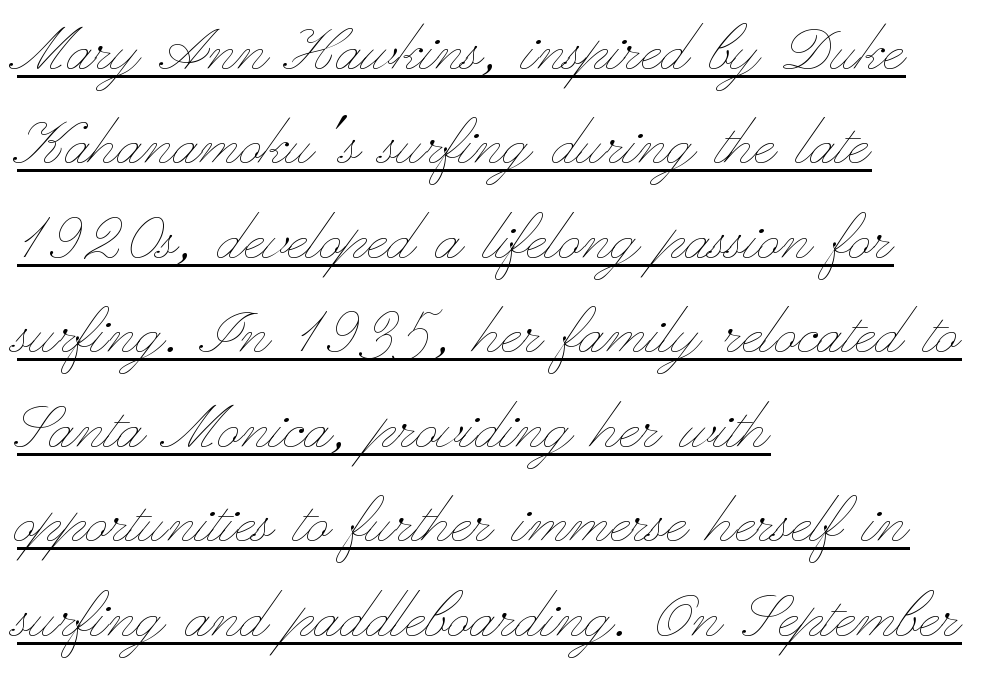
{"bold": "no", "weight": "thin", "width": "wide", "stroke_contrast": "low", "x_height": "small", "monospaced": "no", "underline": "yes", "align": "left", "line_spacing": "normal", "line_spacing_ratio": 1.26, "letter_spacing": "normal", "letter_spacing_em": 0.0, "glyph_px": 75}
